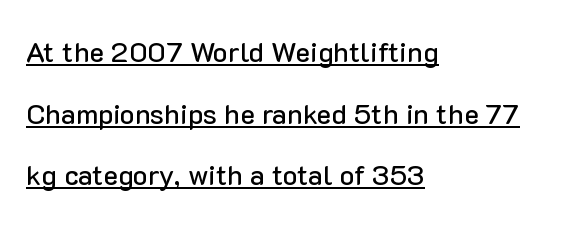
{"serif": "no", "italic": "no", "width": "normal", "stroke_contrast": "low", "x_height": "medium", "monospaced": "no", "underline": "yes", "align": "left", "line_spacing": "loose", "line_spacing_ratio": 2.2, "letter_spacing": "normal", "letter_spacing_em": 0.0, "glyph_px": 28}
